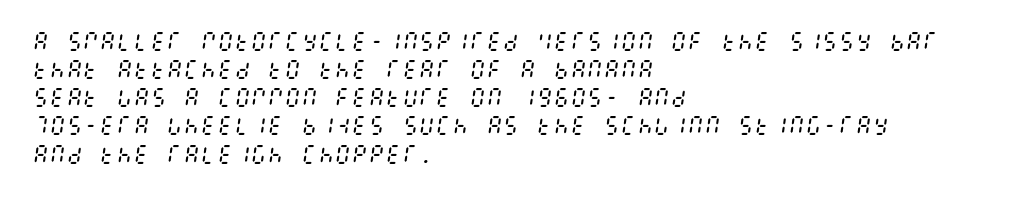
Q: Is the text bold? A: No.
Q: Is the text italic (slanted)? A: Yes, it leans right by about 8 degrees.
Q: Is the text underlined? A: No.
Q: How is the paragraph aligned? A: Left-aligned.
Q: Is the spacing between letters normal or unusually wide? A: Normal.
Q: Is the spacing between lines tight, normal or loose? A: Normal.
